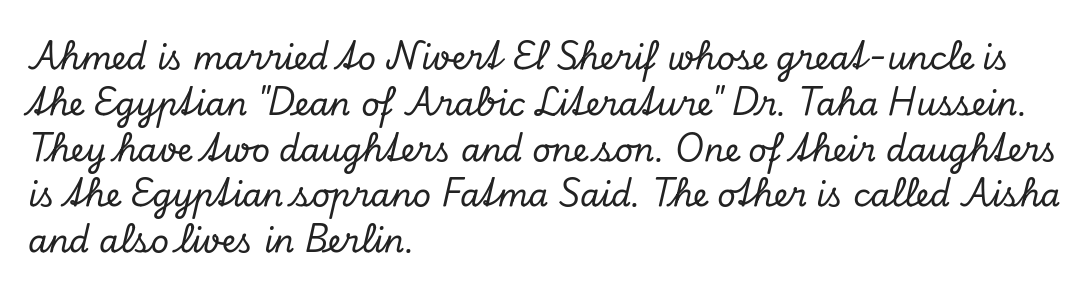
This sample has the flowing, uneven cadence of proportional lettering. Type without underlining. Posture: slanted. The rendering keeps characters at their native spacing.
